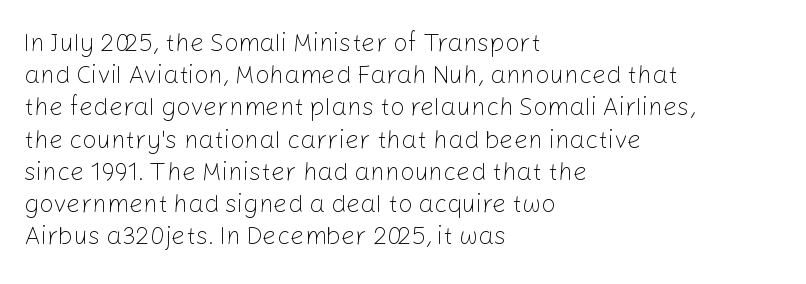
{"italic": "no", "bold": "no", "underline": "no", "align": "left", "line_spacing": "normal", "line_spacing_ratio": 1.29, "letter_spacing": "normal", "letter_spacing_em": 0.0, "glyph_px": 25}
